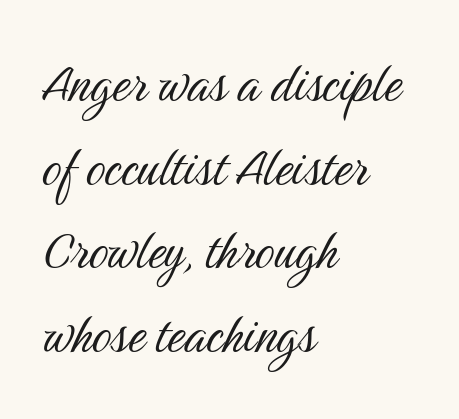
A classic flush-left, rag-right setting is used for this passage. Is the stroke heavy? The answer is a plain regular-or-lighter. The passage shown is typed in a proportional face where columns would drift. This sample uses plain, unmodified letter spacing.
